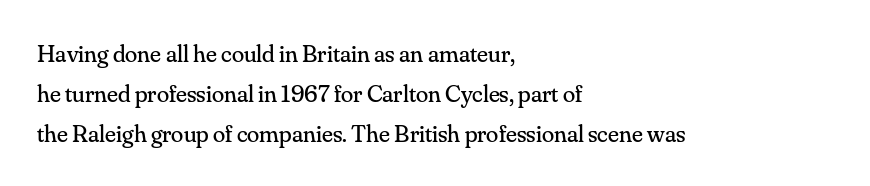
Q: Is the text bold? A: No.
Q: Is the text italic (slanted)? A: No, it is upright.
Q: Is the text underlined? A: No.
Q: How is the paragraph aligned? A: Left-aligned.
Q: Is the spacing between letters normal or unusually wide? A: Normal.
Q: Is the spacing between lines tight, normal or loose? A: Normal.
